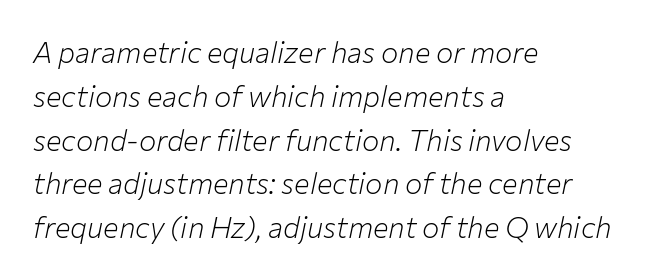
The passage is arranged the way most books set body copy — flush left. This sample uses plain, unmodified letter spacing. The rendering uses natural spacing where letterforms have individual widths. Unbolded letterforms with no extra heft. Characters are canted at an angle relative to the baseline's perpendicular.
